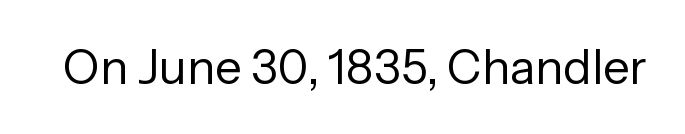
The image shows 47 px regular-weight sans-serif type, upright; set normal letter spacing, not underlined; low stroke contrast and a medium x-height.
